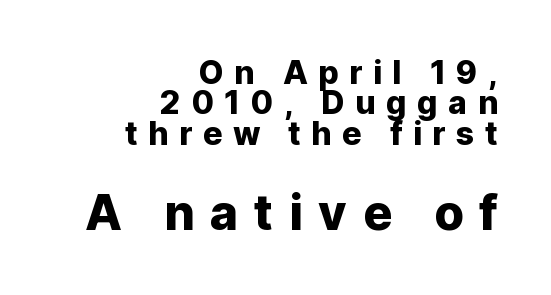
{"serif": "no", "italic": "no", "width": "normal", "stroke_contrast": "low", "x_height": "medium", "monospaced": "no", "underline": "no", "align": "right", "line_spacing": "tight", "line_spacing_ratio": 0.95, "letter_spacing": "wide", "letter_spacing_em": 0.33, "larger_block": "second", "size_ratio": 1.5, "glyph_px": 48}
